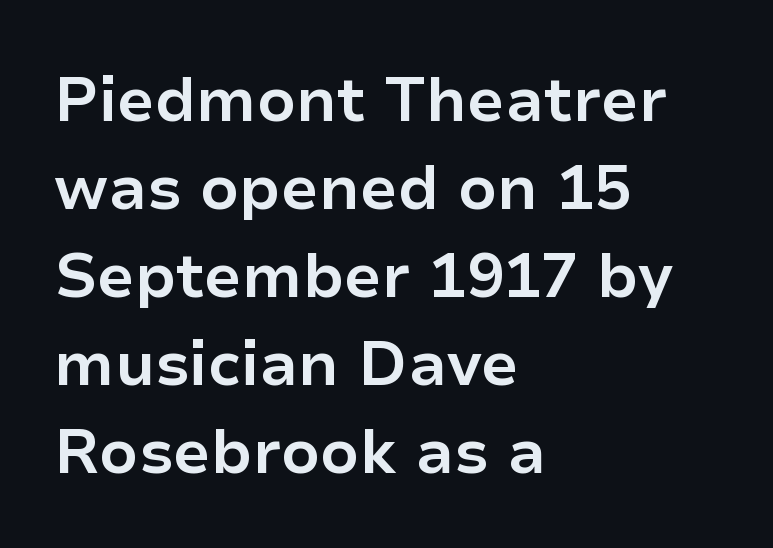
Every character sits straight up, as roman type does. Character widths vary here, with narrow letters taking less room than wide ones. Glyph-to-glyph distance matches everyday printed text. A typesetter would call this leading conventional body-copy spacing. Any mark beneath the type? The region is blank. These words are printed bold, with thick strokes throughout.
